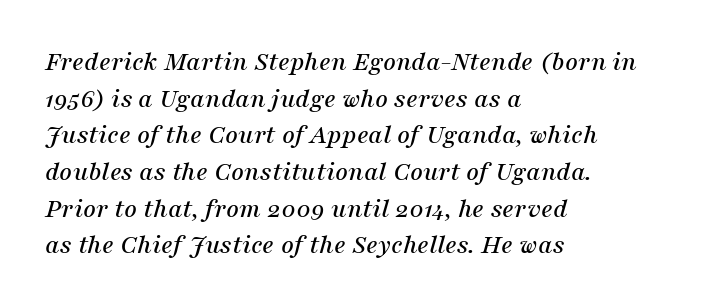
Look at the bottom of the vertical strokes: they flare into serifs here. Students, note that the glyphs here touch the page at normal intervals. Is the block centered? No — it sits flush against the left margin. Whoever set this chose a conventional vertical rhythm. Check the space under the baseline: it is left empty.
